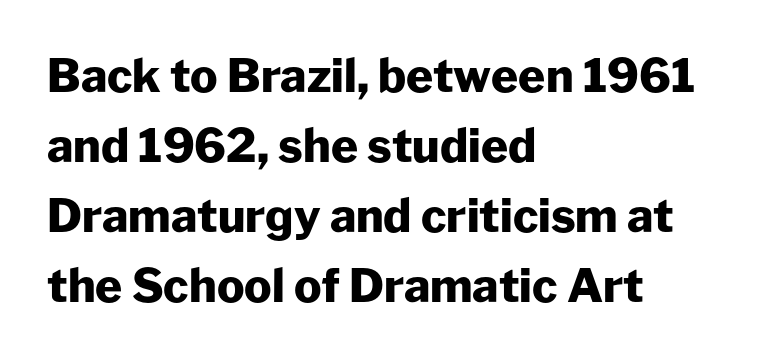
A bare baseline throughout the passage. This rendering employs a face without finishing strokes, i.e., a sans-serif. The line texture is even and compact thanks to regular tracking. You can tell it's not italic because the verticals are truly vertical. Is the block centered? No — it sits flush against the left margin.
